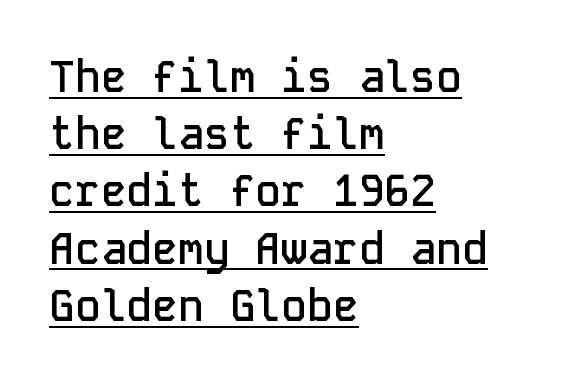
This rendering features underlined lettering. Characters remain perfectly vertical along every line. These lines sit exactly where default settings would place them. Horizontal alignment here is leftward, the default for most running prose. How heavy is the stroke? Medium-heavy — a semibold, shy of bold.
